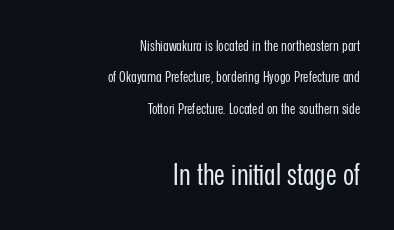
{"serif": "no", "italic": "no", "bold": "no", "weight": "regular", "width": "condensed", "stroke_contrast": "low", "x_height": "medium", "monospaced": "no", "underline": "no", "align": "right", "line_spacing": "loose", "line_spacing_ratio": 2.09, "letter_spacing": "normal", "letter_spacing_em": 0.0, "larger_block": "second", "size_ratio": 2.0, "glyph_px": 30}
